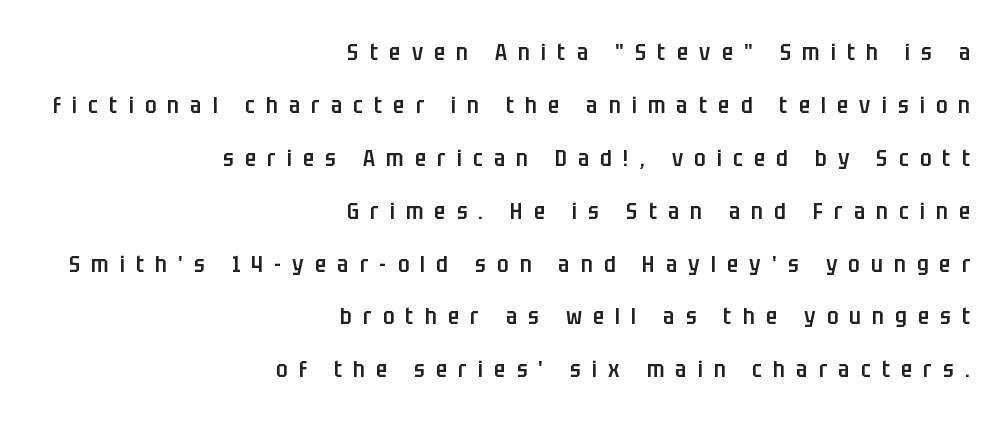
Does the leading feel generous? Absolutely, it's lavish. These words are printed semibold, heavier than regular yet not bold. Substantial extra tracking has been applied to these lines. Do the letters lean? They stand straight. These lines are set flush right with a ragged left edge.
